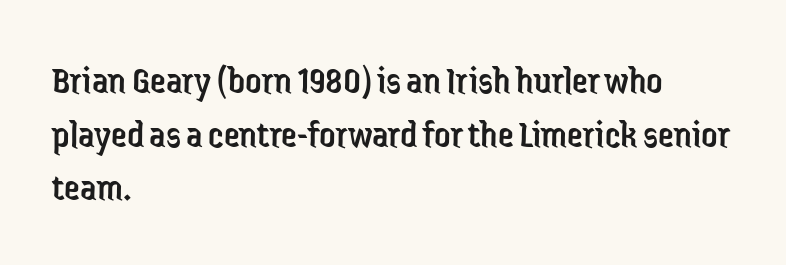
The image shows 40 px regular-weight, condensed sans-serif type, upright; set left-aligned, normal line spacing (1.34x), normal letter spacing, not underlined; low stroke contrast and a medium x-height.
